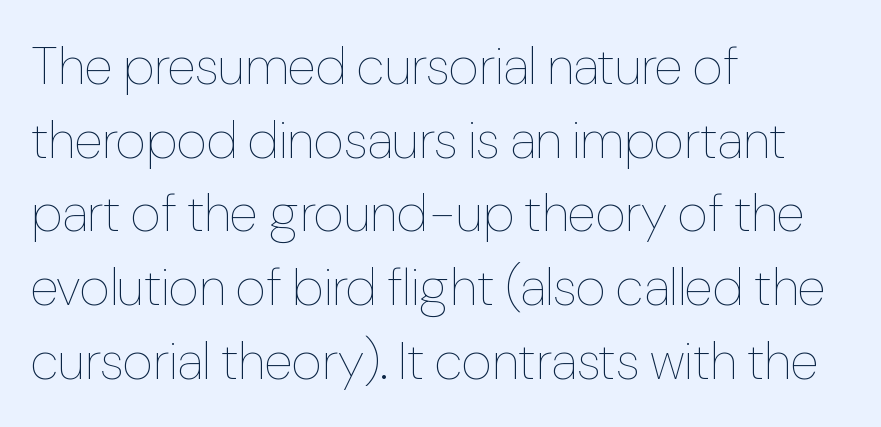
The baseline area is clear. Designer's note — italics off, roman on. A typesetter would call this proportional, since set widths differ per character. The designer left line spacing at the default. Is the letter spacing exaggerated? No — it looks like the ordinary default. The passage is arranged the way most books set body copy — flush left.
